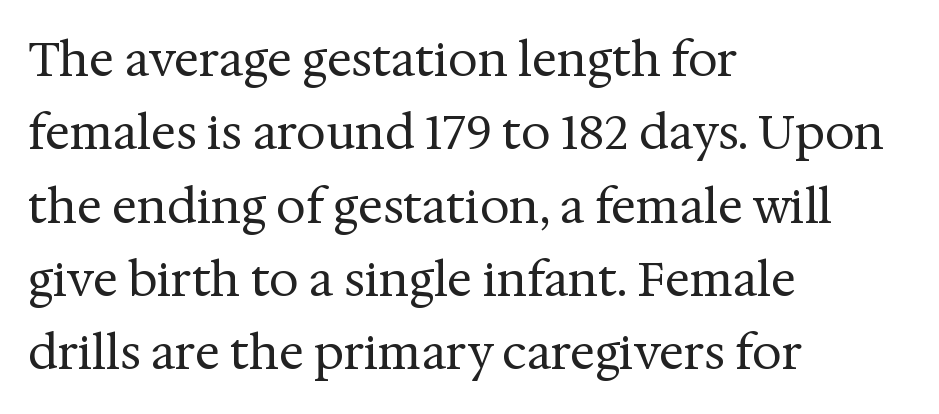
Q: Is the text bold? A: No.
Q: Is the text italic (slanted)? A: No, it is upright.
Q: Is the typeface a serif or a sans-serif typeface? A: Serif.
Q: Is the text underlined? A: No.
Q: How is the paragraph aligned? A: Left-aligned.
Q: Is the spacing between letters normal or unusually wide? A: Normal.
Q: Is the spacing between lines tight, normal or loose? A: Normal.
Q: Width (condensed, normal, or wide)? A: Normal.
Q: Stroke contrast? A: Medium.
Q: x-height? A: Medium.
Q: Monospaced? A: No.
